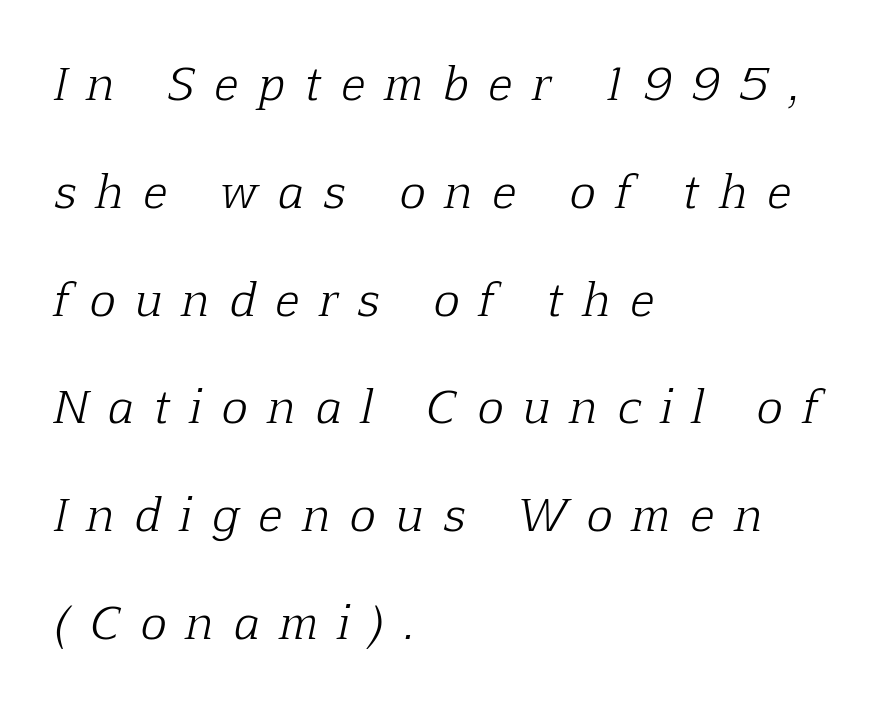
The image shows 44 px light serif type, italic (leaning right); set left-aligned, loose line spacing (2.45x), unusually wide letter spacing (+0.47 em), not underlined; low stroke contrast and a medium x-height.
